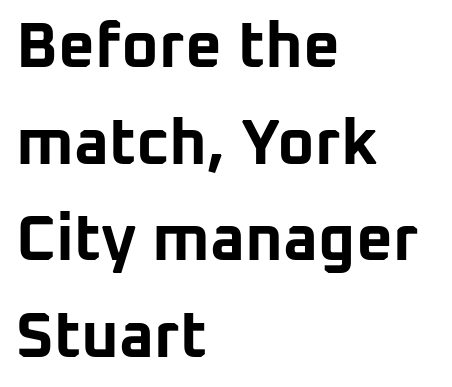
Which margin do the lines hug? The left one — the right edge is uneven. This rendering features lettering with no underline. Do the characters align in a grid? No, the font is proportional. The face used here has the dense, thick strokes of a bold.
